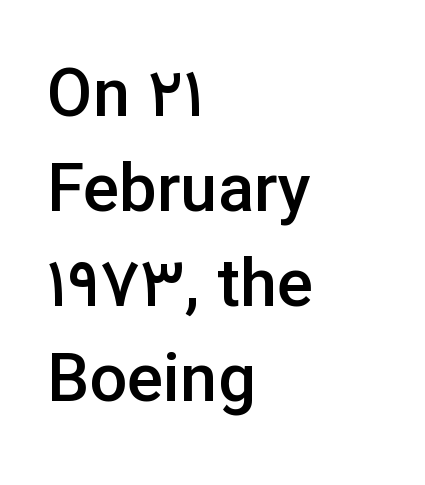
{"serif": "no", "italic": "no", "bold": "semi", "weight": "semibold", "width": "normal", "stroke_contrast": "low", "x_height": "medium", "monospaced": "no", "underline": "no", "align": "left", "line_spacing": "normal", "line_spacing_ratio": 1.42, "letter_spacing": "normal", "letter_spacing_em": 0.0, "glyph_px": 67}
